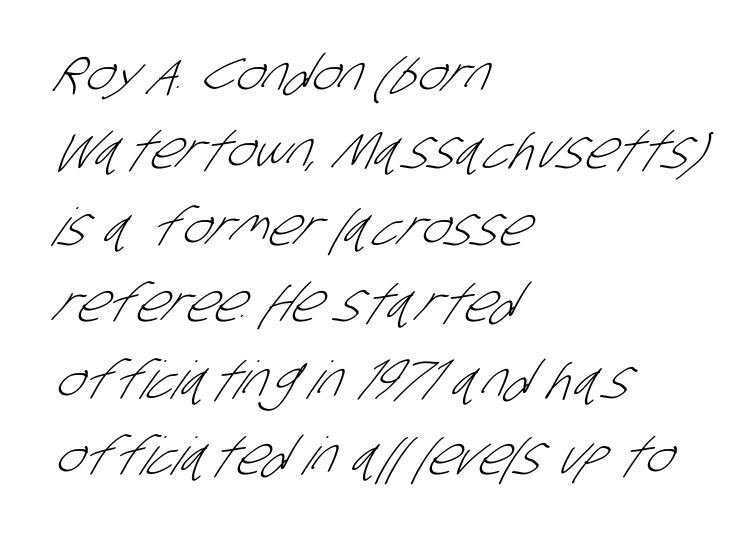
{"serif": "no", "bold": "no", "weight": "light", "width": "condensed", "stroke_contrast": "low", "x_height": "large", "monospaced": "no", "underline": "no", "align": "left", "line_spacing": "normal", "line_spacing_ratio": 1.47, "letter_spacing": "normal", "letter_spacing_em": 0.0, "glyph_px": 52}
